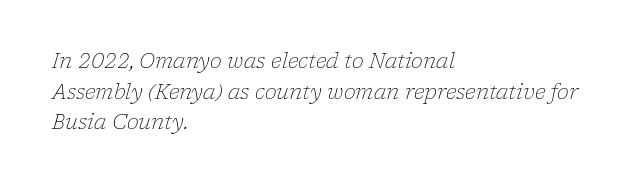
{"italic": "yes", "lean": "right", "slant_degrees": 17, "bold": "no", "underline": "no", "align": "left", "line_spacing": "normal", "line_spacing_ratio": 1.53, "letter_spacing": "normal", "letter_spacing_em": 0.0, "glyph_px": 20}
